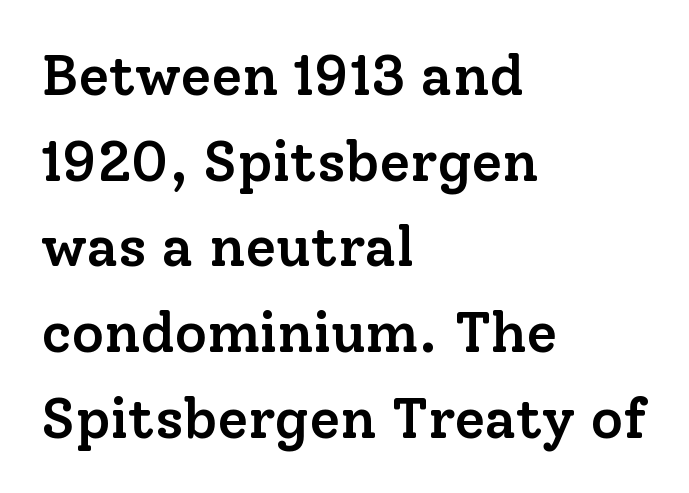
The type family on display is of the serif kind. Words float on clear page, feet unadorned. Looks like regular typesetting: each glyph gets only the width it needs. What's the leading like? Ordinary, nothing unusual. A fair bit of extra ink — the face is semibold, not bold. Do the letters lean? They stand straight.
